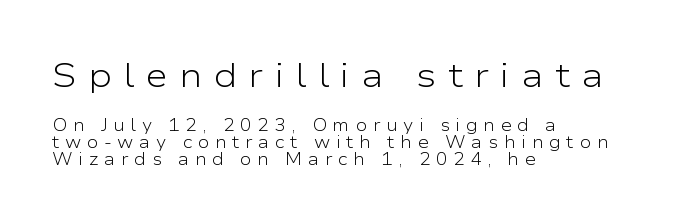
Q: Is the text bold? A: No.
Q: Is the text italic (slanted)? A: No, it is upright.
Q: Is the typeface a serif or a sans-serif typeface? A: Sans-serif.
Q: Is the text underlined? A: No.
Q: How is the paragraph aligned? A: Left-aligned.
Q: Is the spacing between letters normal or unusually wide? A: Unusually wide.
Q: Is the spacing between lines tight, normal or loose? A: Tight.
Q: Which block of text is set in a larger size, the first (top) or the second (bottom)? A: The first (top) one.
Q: Width (condensed, normal, or wide)? A: Wide.
Q: Stroke contrast? A: Low.
Q: x-height? A: Medium.
Q: Monospaced? A: No.
